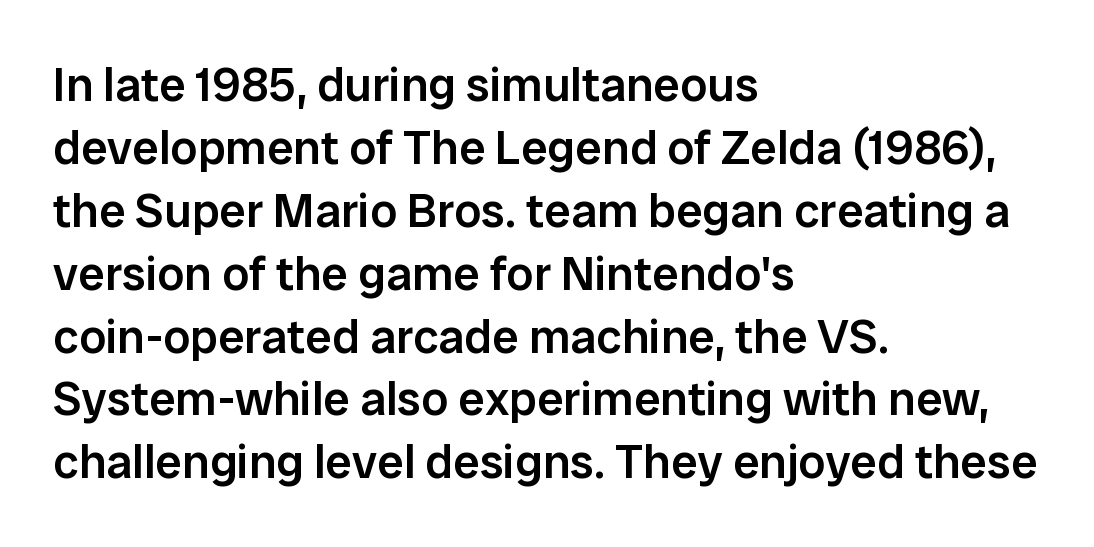
Q: Is the text bold? A: Semi-bold.
Q: Is the text italic (slanted)? A: No, it is upright.
Q: Is the typeface a serif or a sans-serif typeface? A: Sans-serif.
Q: Is the text underlined? A: No.
Q: How is the paragraph aligned? A: Left-aligned.
Q: Is the spacing between letters normal or unusually wide? A: Normal.
Q: Is the spacing between lines tight, normal or loose? A: Normal.
Q: Width (condensed, normal, or wide)? A: Normal.
Q: Stroke contrast? A: Low.
Q: x-height? A: Medium.
Q: Monospaced? A: No.
